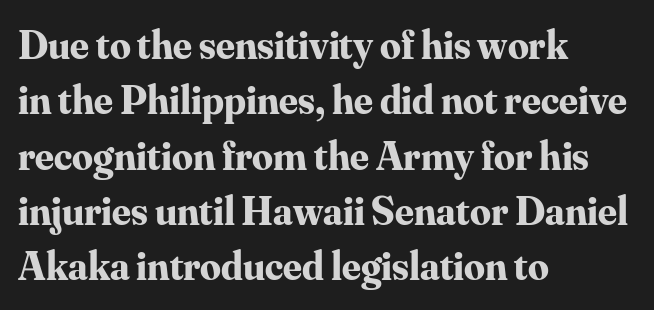
Q: Is the text bold? A: Yes.
Q: Is the text italic (slanted)? A: No, it is upright.
Q: Is the typeface a serif or a sans-serif typeface? A: Serif.
Q: Is the text underlined? A: No.
Q: How is the paragraph aligned? A: Left-aligned.
Q: Is the spacing between letters normal or unusually wide? A: Normal.
Q: Is the spacing between lines tight, normal or loose? A: Normal.
Q: Width (condensed, normal, or wide)? A: Normal.
Q: Stroke contrast? A: Medium.
Q: x-height? A: Small.
Q: Monospaced? A: No.
